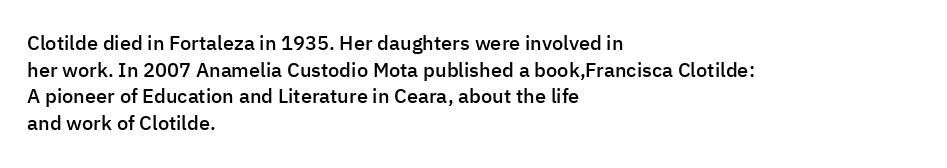
Q: Is the text bold? A: Semi-bold.
Q: Is the text italic (slanted)? A: No, it is upright.
Q: Is the text underlined? A: No.
Q: How is the paragraph aligned? A: Left-aligned.
Q: Is the spacing between letters normal or unusually wide? A: Normal.
Q: Is the spacing between lines tight, normal or loose? A: Normal.
